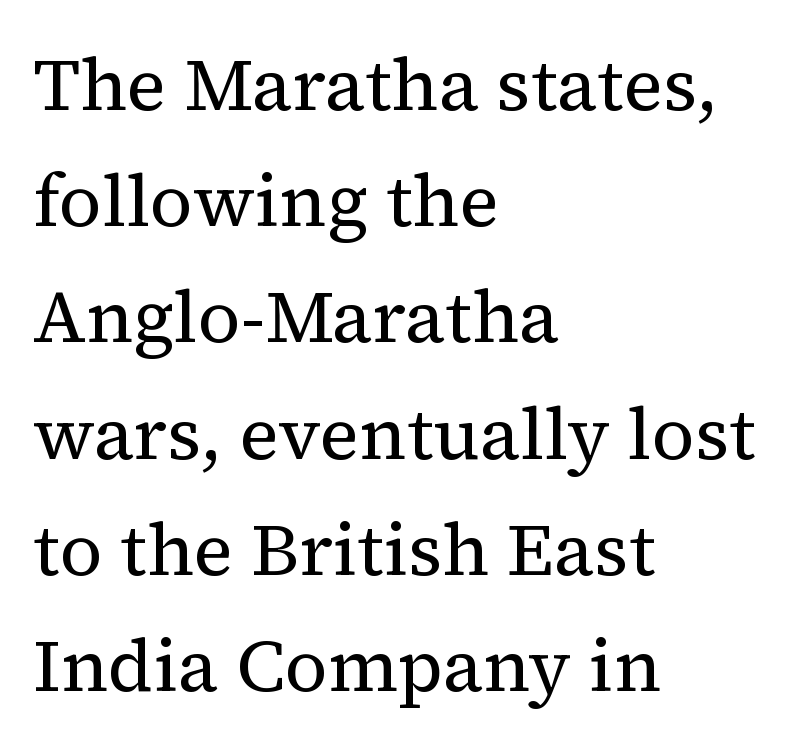
Q: Is the text bold? A: No.
Q: Is the text italic (slanted)? A: No, it is upright.
Q: Is the typeface a serif or a sans-serif typeface? A: Serif.
Q: Is the text underlined? A: No.
Q: How is the paragraph aligned? A: Left-aligned.
Q: Is the spacing between letters normal or unusually wide? A: Normal.
Q: Is the spacing between lines tight, normal or loose? A: Normal.
Q: Width (condensed, normal, or wide)? A: Normal.
Q: Stroke contrast? A: Medium.
Q: x-height? A: Medium.
Q: Monospaced? A: No.
